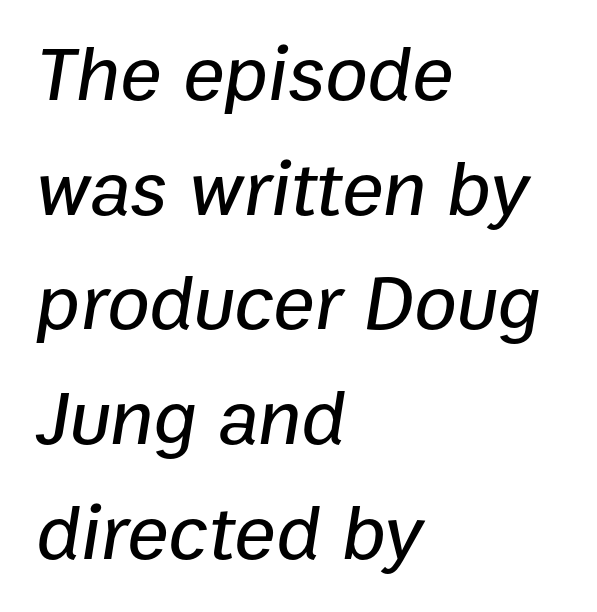
{"italic": "yes", "lean": "right", "slant_degrees": 9, "width": "normal", "stroke_contrast": "low", "x_height": "medium", "monospaced": "no", "underline": "no", "align": "left", "line_spacing": "normal", "line_spacing_ratio": 1.47, "letter_spacing": "normal", "letter_spacing_em": 0.0, "glyph_px": 78}
